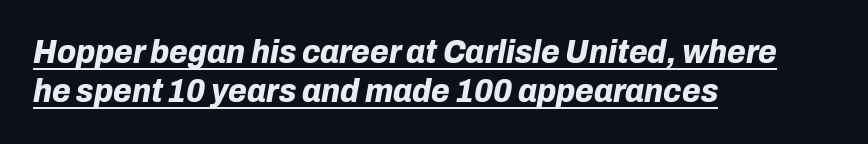
The image shows 34 px bold type, italic (leaning right); set left-aligned, tight line spacing (1.15x), normal letter spacing, underlined; low stroke contrast and a medium x-height.
